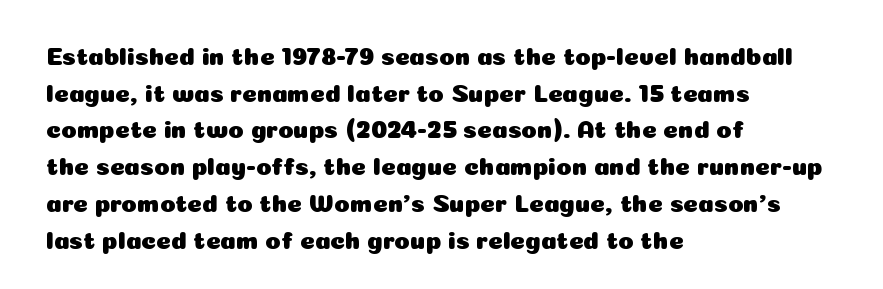
The image shows 25 px text type, upright; set left-aligned, normal line spacing (1.47x), normal letter spacing, not underlined.
